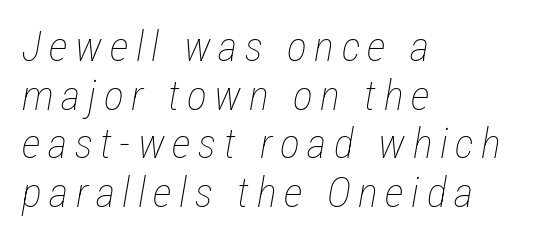
The image shows 42 px thin, condensed type, italic (leaning right); set left-aligned, line spacing 1.16x, not underlined; low stroke contrast and a medium x-height.
